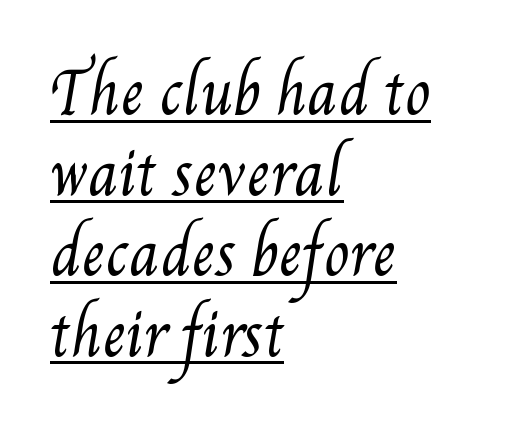
{"bold": "no", "weight": "regular", "width": "condensed", "stroke_contrast": "medium", "x_height": "small", "monospaced": "no", "underline": "yes", "align": "left", "line_spacing": "normal", "line_spacing_ratio": 1.39, "letter_spacing": "normal", "letter_spacing_em": 0.0, "glyph_px": 58}
